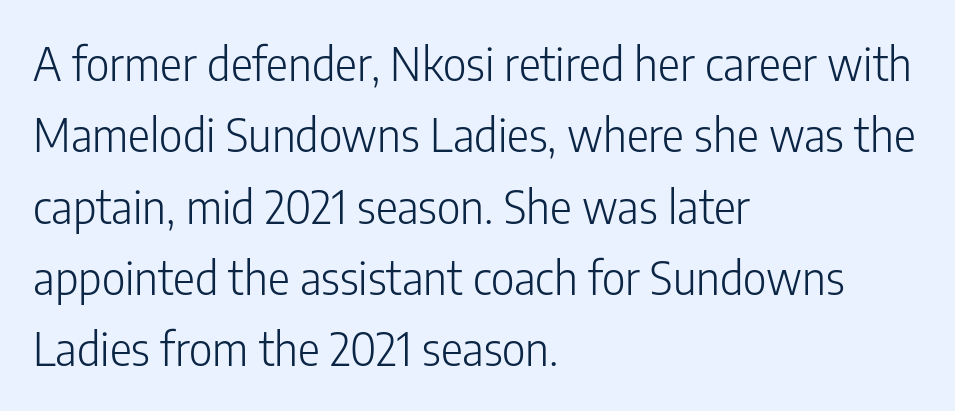
Q: Is the text bold? A: No.
Q: Is the text italic (slanted)? A: No, it is upright.
Q: Is the typeface a serif or a sans-serif typeface? A: Sans-serif.
Q: Is the text underlined? A: No.
Q: How is the paragraph aligned? A: Left-aligned.
Q: Is the spacing between letters normal or unusually wide? A: Normal.
Q: Is the spacing between lines tight, normal or loose? A: Normal.
Q: Width (condensed, normal, or wide)? A: Condensed.
Q: Stroke contrast? A: Low.
Q: x-height? A: Medium.
Q: Monospaced? A: No.
